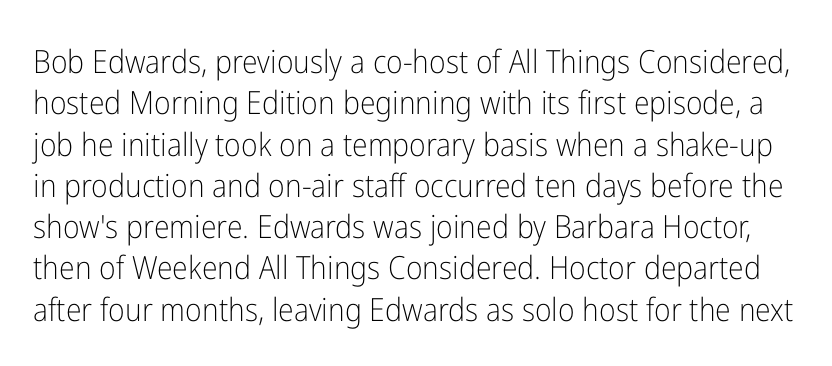
Q: Is the text bold? A: No.
Q: Is the text italic (slanted)? A: No, it is upright.
Q: Is the typeface a serif or a sans-serif typeface? A: Sans-serif.
Q: Is the text underlined? A: No.
Q: Is the spacing between letters normal or unusually wide? A: Normal.
Q: Is the spacing between lines tight, normal or loose? A: Normal.
Q: Width (condensed, normal, or wide)? A: Condensed.
Q: Stroke contrast? A: Low.
Q: x-height? A: Medium.
Q: Monospaced? A: No.
